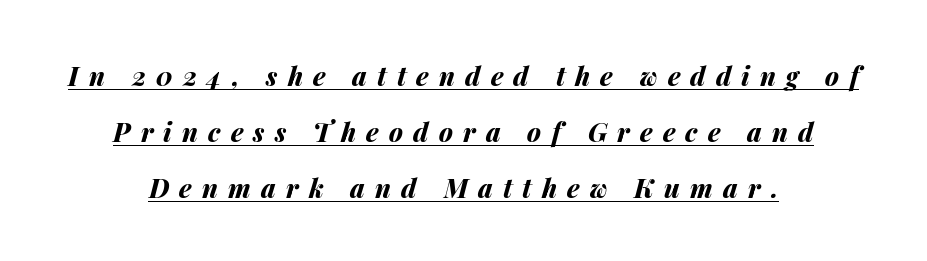
{"italic": "yes", "lean": "right", "slant_degrees": 14, "bold": "yes", "underline": "yes", "align": "center", "line_spacing": "loose", "line_spacing_ratio": 2.16, "letter_spacing": "wide", "letter_spacing_em": 0.39, "glyph_px": 26}
